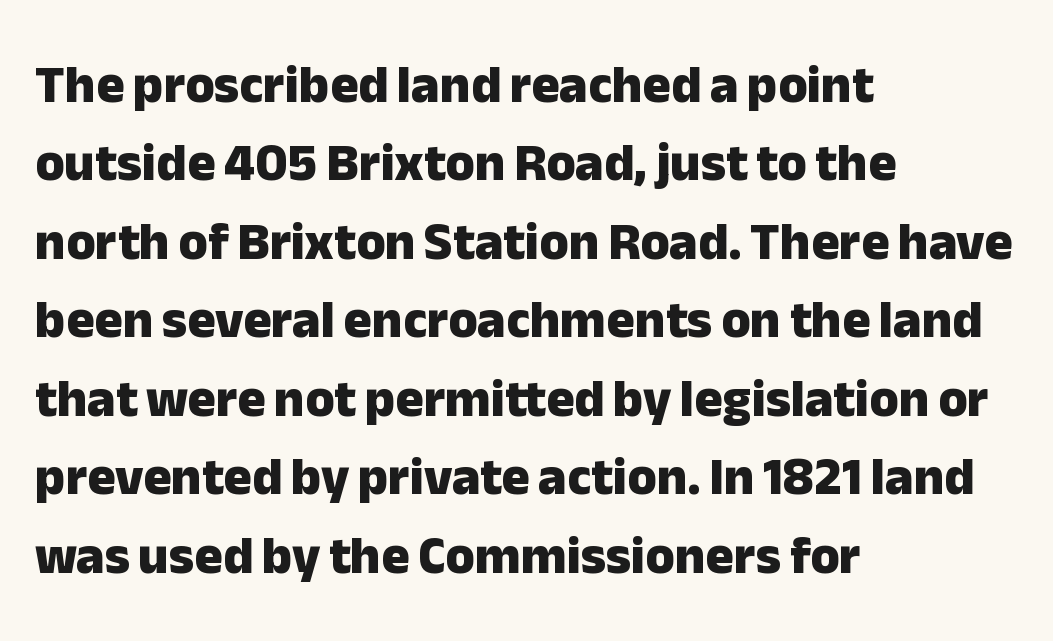
Q: Is the text bold? A: Yes.
Q: Is the text italic (slanted)? A: No, it is upright.
Q: Is the typeface a serif or a sans-serif typeface? A: Sans-serif.
Q: Is the text underlined? A: No.
Q: How is the paragraph aligned? A: Left-aligned.
Q: Is the spacing between letters normal or unusually wide? A: Normal.
Q: Is the spacing between lines tight, normal or loose? A: Normal.
Q: Width (condensed, normal, or wide)? A: Normal.
Q: Stroke contrast? A: Low.
Q: x-height? A: Medium.
Q: Monospaced? A: No.
